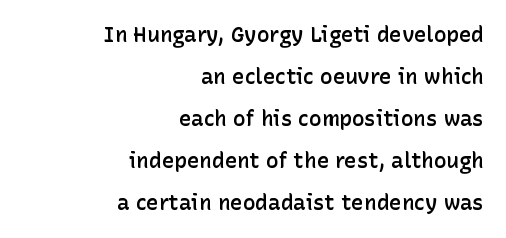
Q: Is the text bold? A: Semi-bold.
Q: Is the text italic (slanted)? A: No, it is upright.
Q: Is the text underlined? A: No.
Q: How is the paragraph aligned? A: Right-aligned.
Q: Is the spacing between letters normal or unusually wide? A: Normal.
Q: Is the spacing between lines tight, normal or loose? A: Loose.
